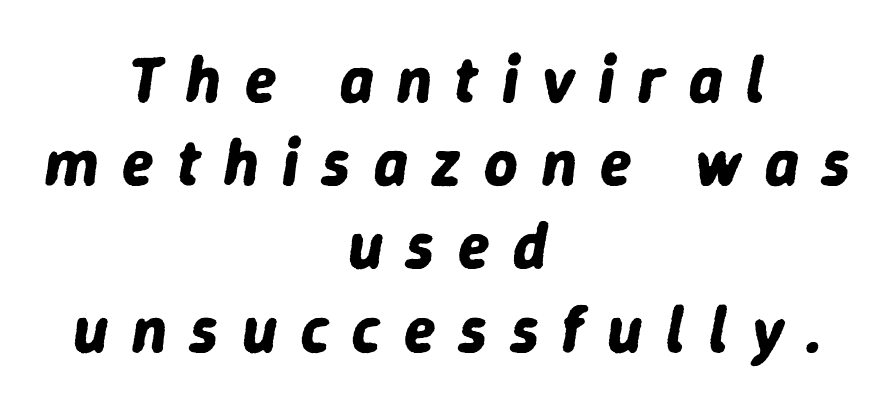
Slant detected: the letters are inclined. Do the characters align in a grid? No, the font is proportional. Just letters on the line, the space beneath them empty. Inter-character spacing is expanded well beyond the font's built-in metrics. Interline gaps are of average width in this sample. A full-strength bold gives these letters their thick strokes.
